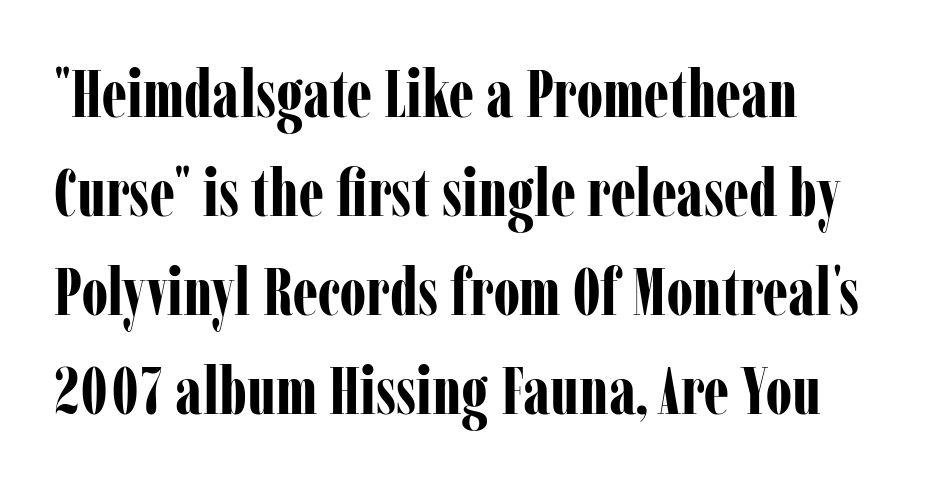
Q: Is the text bold? A: Yes.
Q: Is the text italic (slanted)? A: No, it is upright.
Q: Is the typeface a serif or a sans-serif typeface? A: Serif.
Q: Is the text underlined? A: No.
Q: How is the paragraph aligned? A: Left-aligned.
Q: Is the spacing between letters normal or unusually wide? A: Normal.
Q: Is the spacing between lines tight, normal or loose? A: Normal.
Q: Width (condensed, normal, or wide)? A: Condensed.
Q: Stroke contrast? A: Low.
Q: x-height? A: Medium.
Q: Monospaced? A: No.
